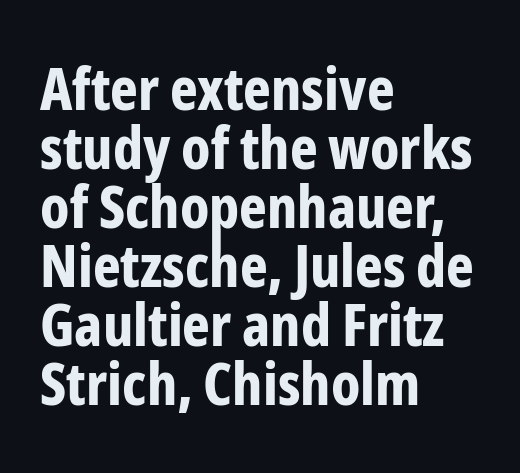
Check where the strokes stop: nothing finishes them off — pure sans. The axis of the letterforms is exactly vertical. Each new line begins almost immediately beneath the previous one. A typesetter would call this zero additional tracking. The paragraph shown leans on its left margin.
